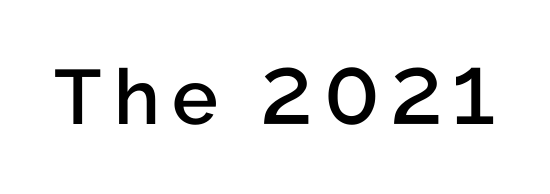
Q: Is the text bold? A: Semi-bold.
Q: Is the text italic (slanted)? A: No, it is upright.
Q: Is the typeface a serif or a sans-serif typeface? A: Sans-serif.
Q: Is the text underlined? A: No.
Q: Width (condensed, normal, or wide)? A: Normal.
Q: Stroke contrast? A: Low.
Q: x-height? A: Medium.
Q: Monospaced? A: No.
